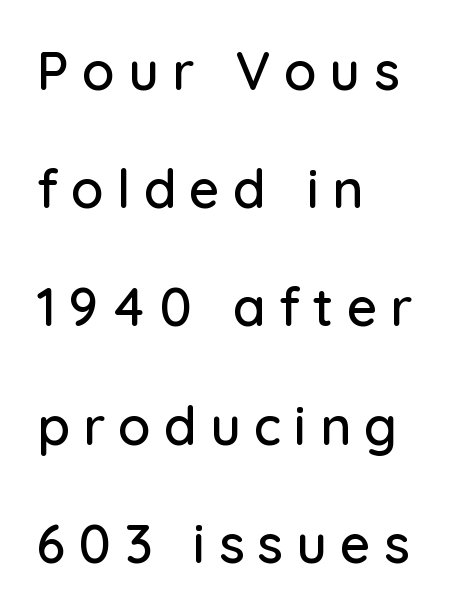
Quick note: underline off. If you drew a line through each stem, it would be perfectly vertical. Alignment: flush left. The rendering inserts visible extra space after every character. The face used here is proportionally spaced, like ordinary book or web type.
